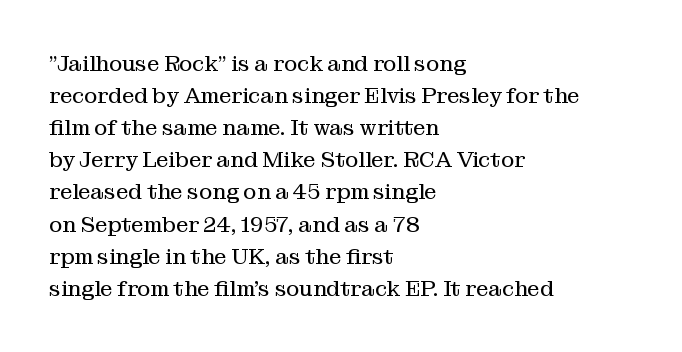
Weight: in the light-to-regular range. These lines keep a tight, regular rhythm from letter to letter. Any mark beneath the type? The region is blank. Left-aligned paragraph, ragged on the right. If you drew a line through each stem, it would be perfectly vertical. Honestly, the row spacing looks completely unremarkable.
